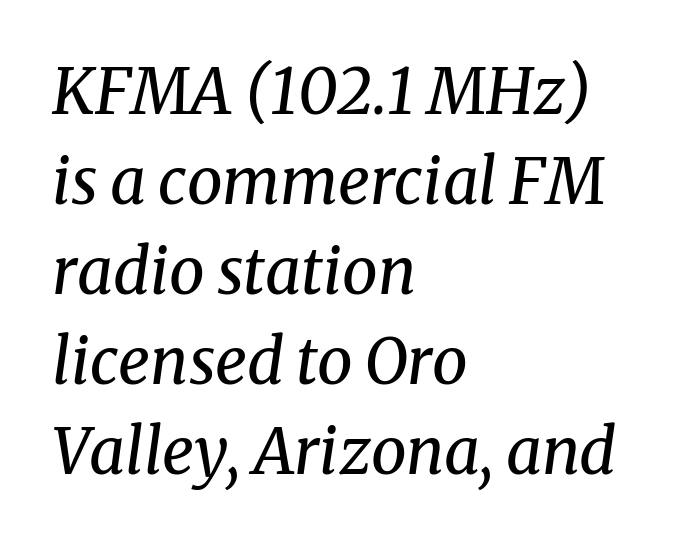
I'd call this a serif setting — the letters wear small feet. The paragraph shown leans on its left margin. Unbolded letterforms with no extra heft. Does extra space separate the letters? No, they use regular spacing. Descenders hang freely into open space.
